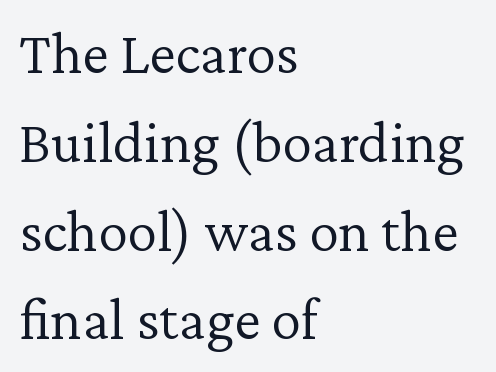
The image shows 60 px light serif type, upright; set left-aligned, normal line spacing (1.48x), normal letter spacing, not underlined; low stroke contrast and a medium x-height.
